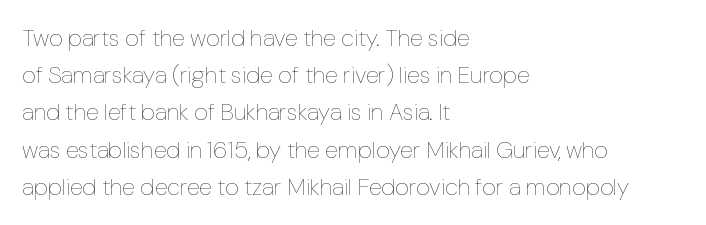
Ordinary non-slanted type is in use. This sample uses plain, unmodified letter spacing. Has an underline been added? It has not. The designer left line spacing at the default. The cut favours lightness, reaching ordinary text weight at its darkest. Layout note: lines flush left.
